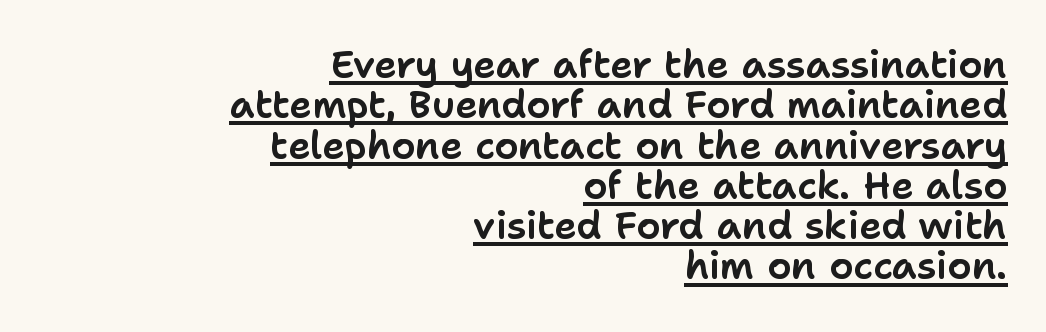
Q: Is the text italic (slanted)? A: No, it is upright.
Q: Is the typeface a serif or a sans-serif typeface? A: Sans-serif.
Q: Is the text underlined? A: Yes.
Q: How is the paragraph aligned? A: Right-aligned.
Q: Is the spacing between letters normal or unusually wide? A: Normal.
Q: Is the spacing between lines tight, normal or loose? A: Tight.
Q: Width (condensed, normal, or wide)? A: Normal.
Q: Stroke contrast? A: Low.
Q: x-height? A: Medium.
Q: Monospaced? A: No.
